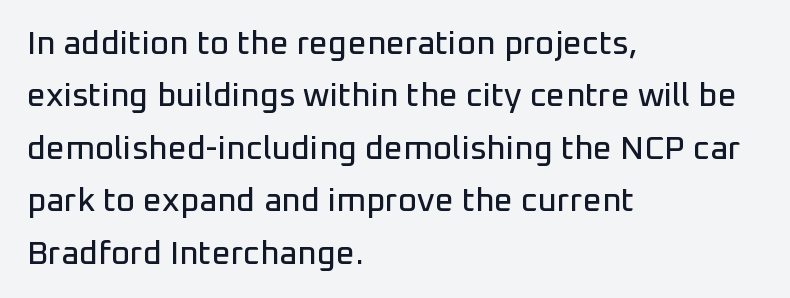
{"serif": "no", "italic": "no", "width": "normal", "stroke_contrast": "low", "x_height": "medium", "monospaced": "no", "underline": "no", "align": "left", "line_spacing": "normal", "line_spacing_ratio": 1.59, "letter_spacing": "normal", "letter_spacing_em": 0.0, "glyph_px": 33}
